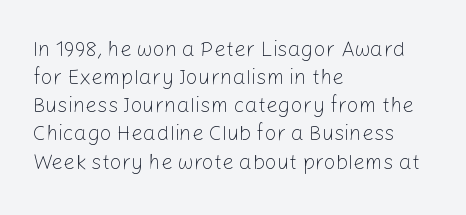
Visually the block forms a straight wall on the left and a jagged coastline on the right. Style check: upright. Bold? No — there's no thickening of the strokes. Notice how descenders clear the ascenders below comfortably — that's standard leading. Each word holds together tightly as a unit, with standard inter-letter gaps.
